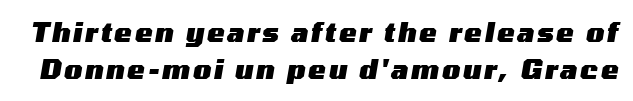
The image shows 26 px bold type, italic (leaning right); set normal line spacing (1.42x), not underlined.
